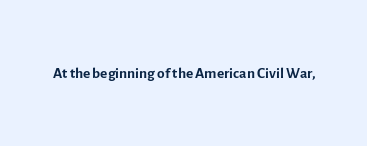
Q: Is the text bold? A: No.
Q: Is the text italic (slanted)? A: No, it is upright.
Q: Is the text underlined? A: No.
Q: Is the spacing between letters normal or unusually wide? A: Normal.
